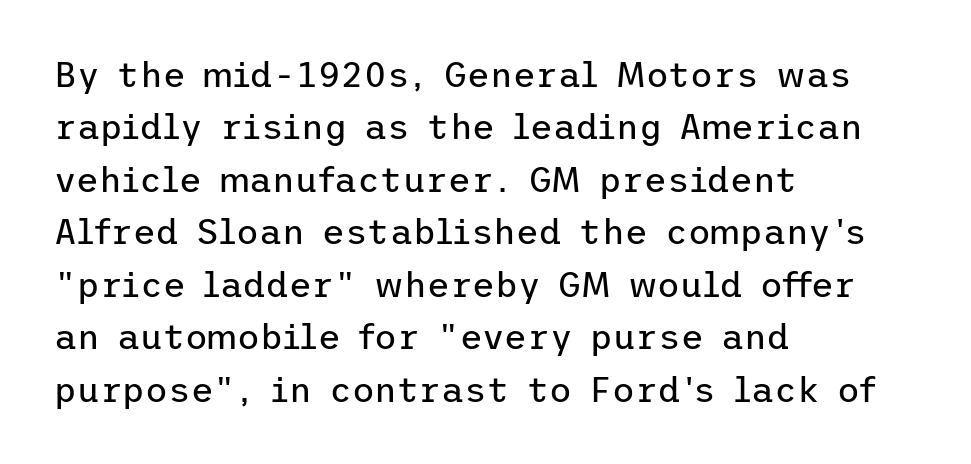
A normal amount of white space separates one row of letters from the next. The characters display no serif detailing; their extremities are plain. Ink coverage per letter is moderate at most. The type is set solid horizontally, with unmodified tracking. Descenders are the only things crossing below the line. Every character sits straight up, as roman type does.
